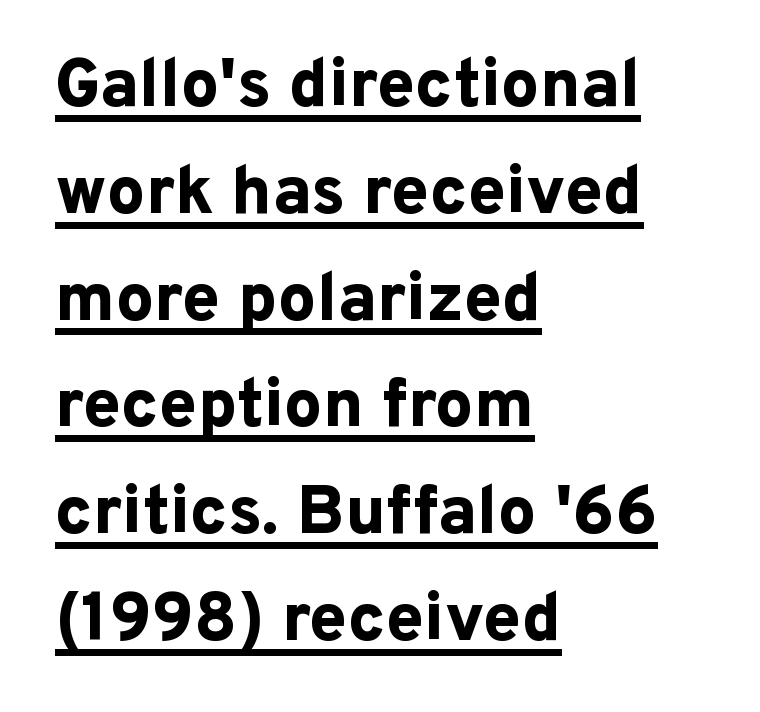
{"serif": "no", "italic": "no", "bold": "yes", "weight": "bold", "width": "normal", "stroke_contrast": "low", "x_height": "medium", "monospaced": "no", "underline": "yes", "align": "left", "line_spacing": "normal", "line_spacing_ratio": 1.57, "letter_spacing": "normal", "letter_spacing_em": 0.0, "glyph_px": 68}
